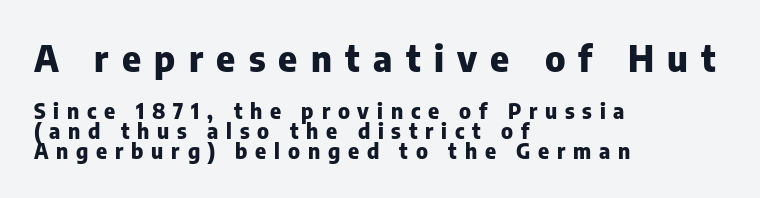
The image shows 36 px heavy sans-serif type, upright; set left-aligned, tight line spacing (0.95x), unusually wide letter spacing (+0.37 em), not underlined; the first (top) block is 1.71x larger; low stroke contrast and a medium x-height.
